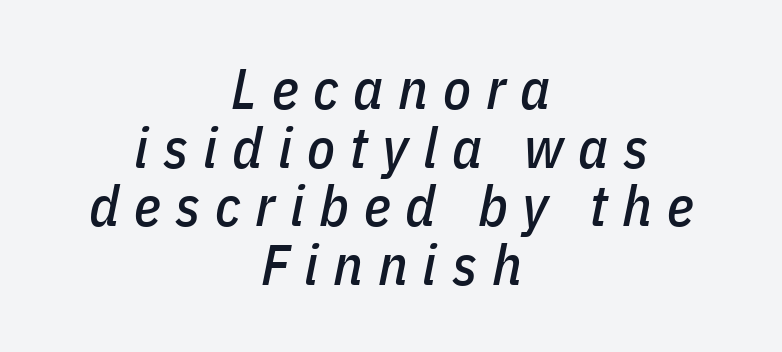
Q: Is the text italic (slanted)? A: Yes, it leans right by about 11 degrees.
Q: Is the text underlined? A: No.
Q: How is the paragraph aligned? A: Centered.
Q: Is the spacing between letters normal or unusually wide? A: Unusually wide.
Q: Is the spacing between lines tight, normal or loose? A: Tight.
Q: Width (condensed, normal, or wide)? A: Condensed.
Q: Stroke contrast? A: Low.
Q: x-height? A: Medium.
Q: Monospaced? A: No.
